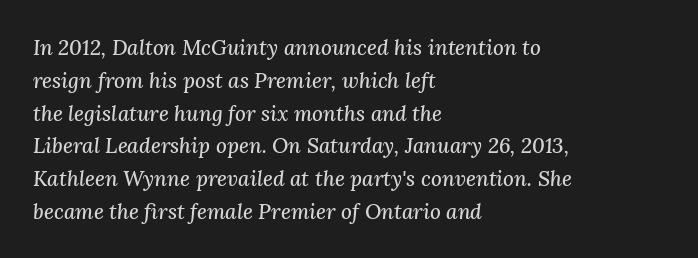
The image shows 21 px text type, italic (leaning right); set left-aligned, normal line spacing (1.56x), normal letter spacing, not underlined.
